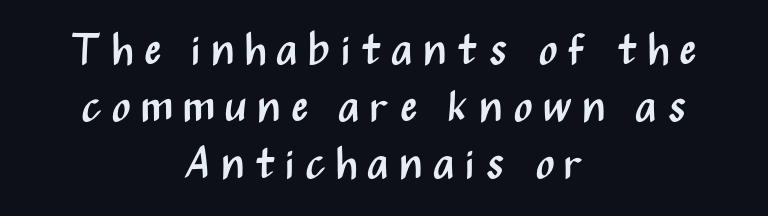
The image shows 44 px regular-weight, condensed sans-serif type, upright; set centered, normal line spacing (1.3x), unusually wide letter spacing (+0.23 em), not underlined; medium stroke contrast and a medium x-height.
